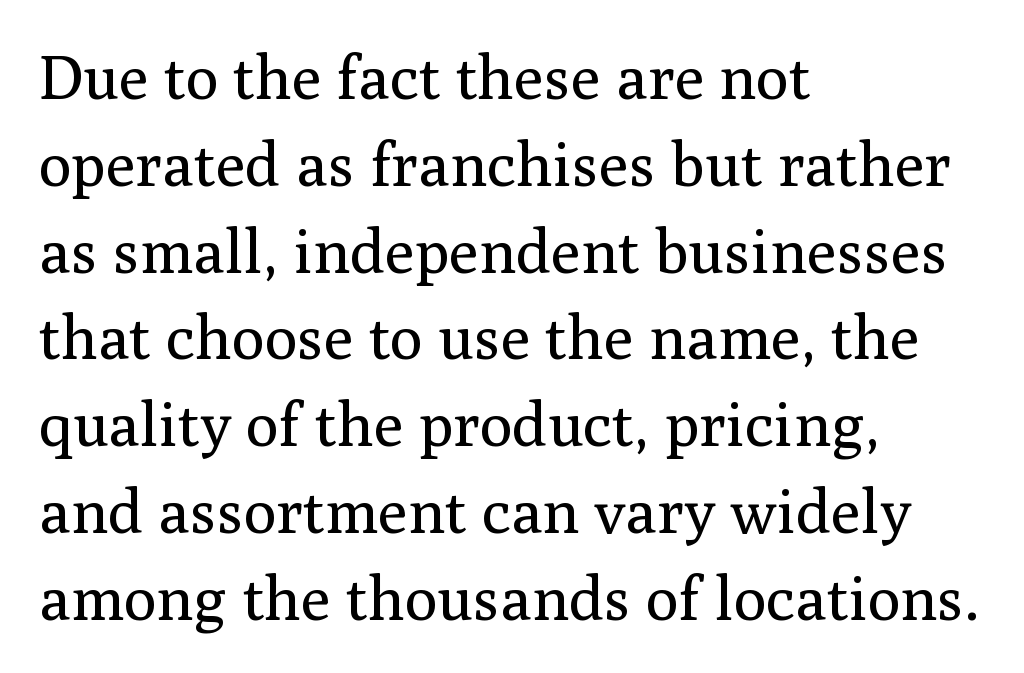
The image shows 62 px regular-weight serif type, upright; set left-aligned, normal line spacing (1.4x), normal letter spacing, not underlined; medium stroke contrast and a medium x-height.
